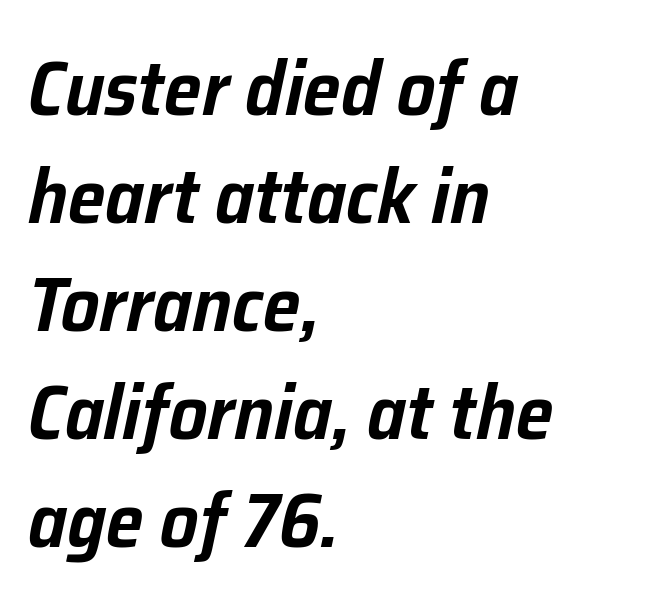
Q: Is the text italic (slanted)? A: Yes, it leans right by about 12 degrees.
Q: Is the text underlined? A: No.
Q: How is the paragraph aligned? A: Left-aligned.
Q: Is the spacing between letters normal or unusually wide? A: Normal.
Q: Is the spacing between lines tight, normal or loose? A: Normal.
Q: Width (condensed, normal, or wide)? A: Normal.
Q: Stroke contrast? A: Low.
Q: x-height? A: Medium.
Q: Monospaced? A: No.
